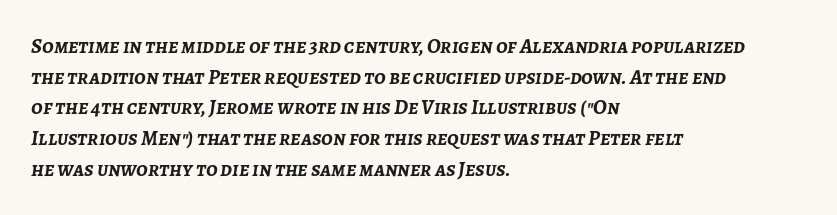
Q: Is the text bold? A: Yes.
Q: Is the text italic (slanted)? A: Yes, it leans right by about 7 degrees.
Q: Is the text underlined? A: No.
Q: How is the paragraph aligned? A: Left-aligned.
Q: Is the spacing between letters normal or unusually wide? A: Normal.
Q: Is the spacing between lines tight, normal or loose? A: Normal.
